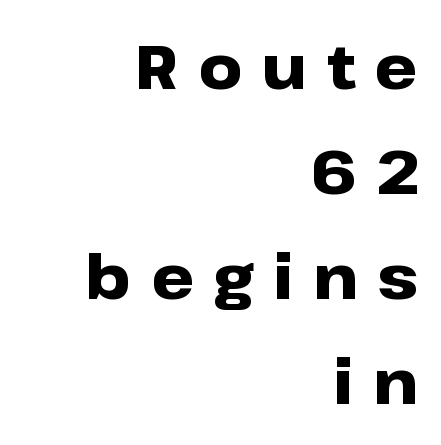
Q: Is the text bold? A: Yes.
Q: Is the text italic (slanted)? A: No, it is upright.
Q: Is the typeface a serif or a sans-serif typeface? A: Sans-serif.
Q: Is the text underlined? A: No.
Q: How is the paragraph aligned? A: Right-aligned.
Q: Is the spacing between letters normal or unusually wide? A: Unusually wide.
Q: Width (condensed, normal, or wide)? A: Wide.
Q: Stroke contrast? A: Low.
Q: x-height? A: Medium.
Q: Monospaced? A: No.
